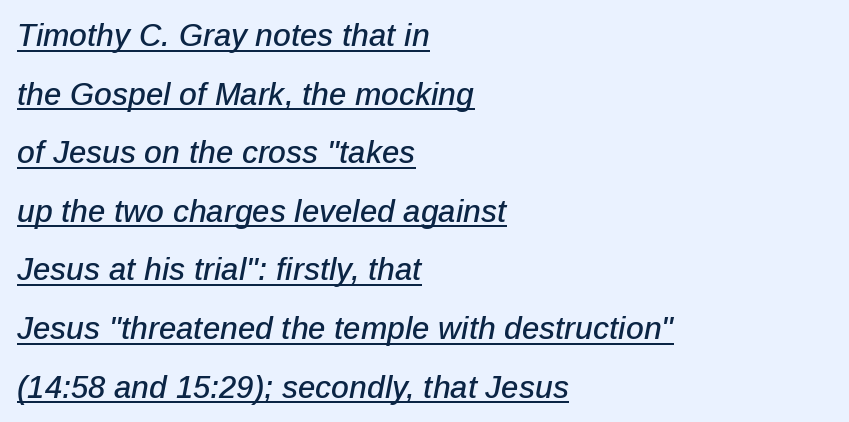
Q: Is the text italic (slanted)? A: Yes, it leans right by about 12 degrees.
Q: Is the text underlined? A: Yes.
Q: How is the paragraph aligned? A: Left-aligned.
Q: Is the spacing between letters normal or unusually wide? A: Normal.
Q: Width (condensed, normal, or wide)? A: Normal.
Q: Stroke contrast? A: Low.
Q: x-height? A: Medium.
Q: Monospaced? A: No.
